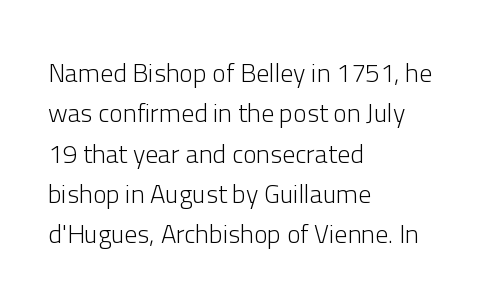
Q: Is the text bold? A: No.
Q: Is the text italic (slanted)? A: No, it is upright.
Q: Is the text underlined? A: No.
Q: How is the paragraph aligned? A: Left-aligned.
Q: Is the spacing between letters normal or unusually wide? A: Normal.
Q: Is the spacing between lines tight, normal or loose? A: Normal.
